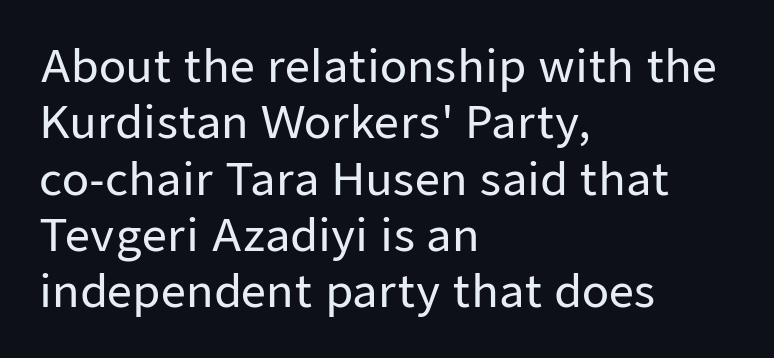
The image shows 44 px sans-serif type, upright; set left-aligned, normal line spacing (1.28x), normal letter spacing, not underlined; low stroke contrast and a medium x-height.
